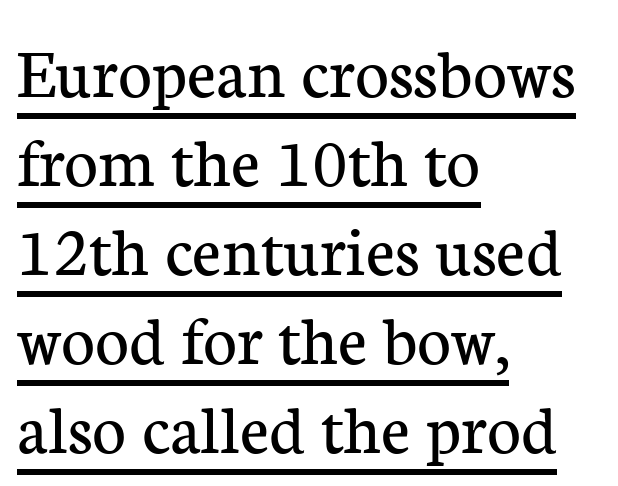
The image shows 73 px regular-weight serif type, upright; set left-aligned, line spacing 1.22x, normal letter spacing, underlined; low stroke contrast and a medium x-height.
